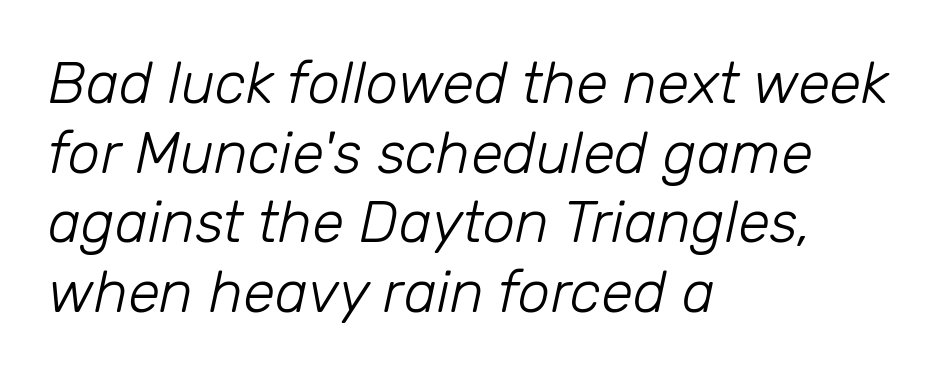
{"italic": "yes", "lean": "right", "slant_degrees": 12, "bold": "no", "weight": "light", "width": "normal", "stroke_contrast": "low", "x_height": "medium", "monospaced": "no", "underline": "no", "align": "left", "line_spacing_ratio": 1.2, "letter_spacing": "normal", "letter_spacing_em": 0.0, "glyph_px": 58}
